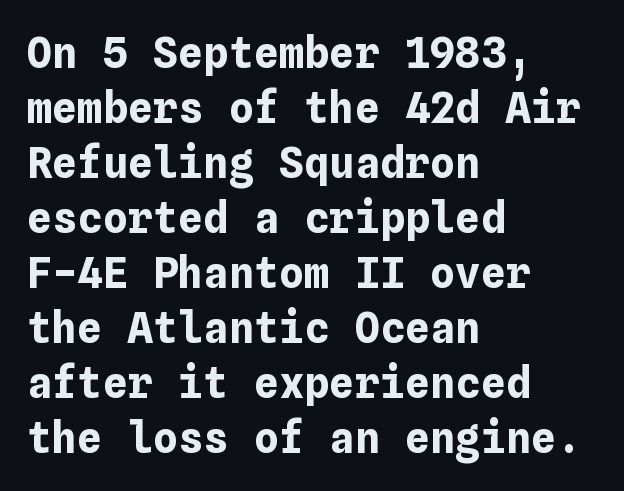
The image shows 42 px bold type, upright; set left-aligned, normal line spacing (1.31x), normal letter spacing, not underlined; low stroke contrast and a medium x-height.
